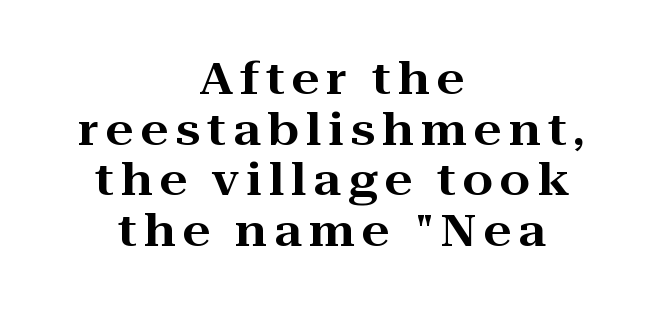
The image shows 44 px wide serif type, upright; set centered, tight line spacing (1.15x), not underlined; high stroke contrast and a medium x-height.
